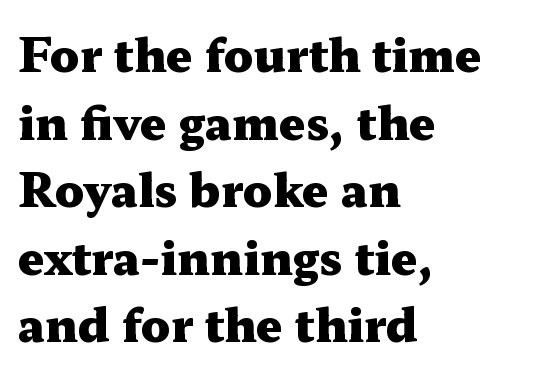
The image shows 46 px heavy, wide serif type, upright; set left-aligned, normal line spacing (1.47x), normal letter spacing, not underlined; medium stroke contrast and a medium x-height.
